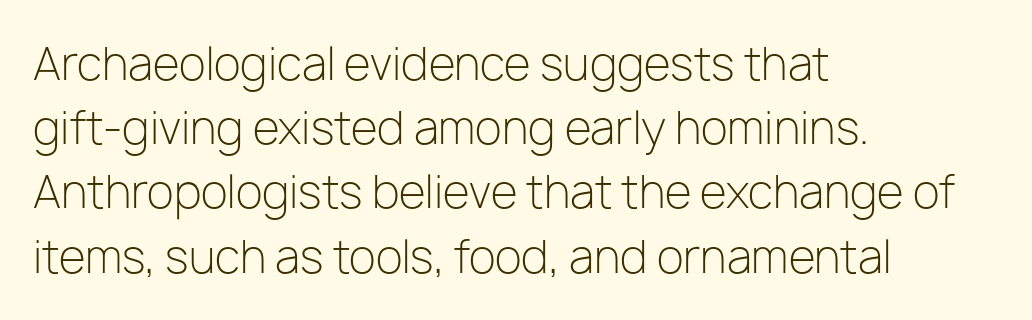
Q: Is the text bold? A: No.
Q: Is the text italic (slanted)? A: No, it is upright.
Q: Is the typeface a serif or a sans-serif typeface? A: Sans-serif.
Q: Is the text underlined? A: No.
Q: How is the paragraph aligned? A: Left-aligned.
Q: Is the spacing between letters normal or unusually wide? A: Normal.
Q: Is the spacing between lines tight, normal or loose? A: Normal.
Q: Width (condensed, normal, or wide)? A: Normal.
Q: Stroke contrast? A: Low.
Q: x-height? A: Medium.
Q: Monospaced? A: No.
